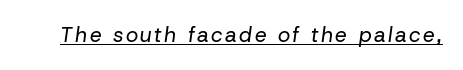
{"italic": "yes", "lean": "right", "slant_degrees": 8, "bold": "no", "underline": "yes", "glyph_px": 21}
